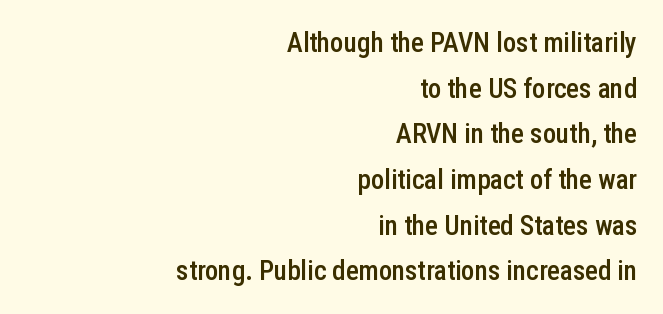
Q: Is the text bold? A: Semi-bold.
Q: Is the text italic (slanted)? A: No, it is upright.
Q: Is the text underlined? A: No.
Q: How is the paragraph aligned? A: Right-aligned.
Q: Is the spacing between letters normal or unusually wide? A: Normal.
Q: Is the spacing between lines tight, normal or loose? A: Normal.
